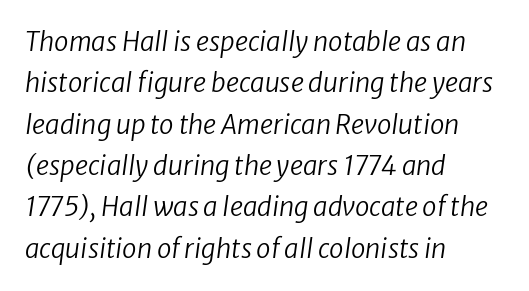
Q: Is the text bold? A: No.
Q: Is the text italic (slanted)? A: Yes, it leans right by about 8 degrees.
Q: Is the text underlined? A: No.
Q: How is the paragraph aligned? A: Left-aligned.
Q: Is the spacing between letters normal or unusually wide? A: Normal.
Q: Is the spacing between lines tight, normal or loose? A: Normal.
